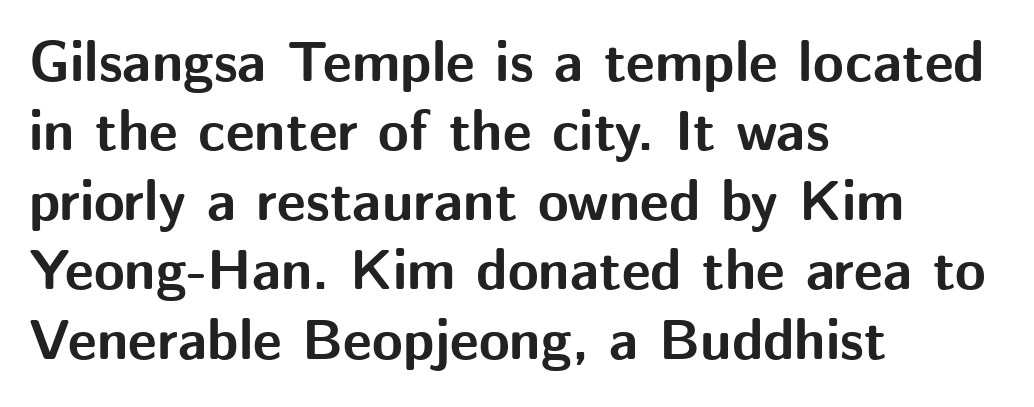
The text block is weighted toward the left margin, trailing off unevenly rightward. Varying glyph widths throughout — classic text-font behaviour. A clean baseline with only descenders dipping below it. This sample uses a sans-serif face. There is no visible air inserted between adjacent glyphs.
